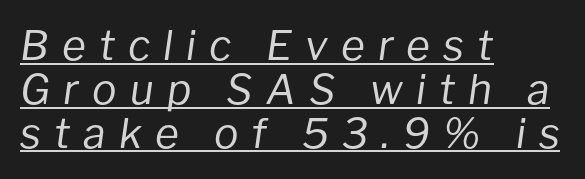
{"italic": "yes", "lean": "right", "slant_degrees": 8, "bold": "no", "weight": "regular", "width": "normal", "stroke_contrast": "low", "x_height": "medium", "monospaced": "no", "underline": "yes", "align": "left", "line_spacing": "tight", "line_spacing_ratio": 1.07, "letter_spacing": "wide", "letter_spacing_em": 0.32, "glyph_px": 41}
